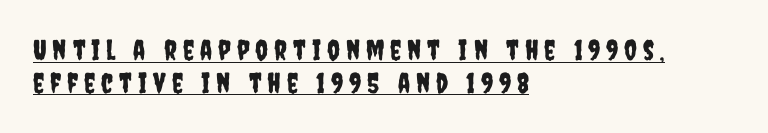
The image shows 28 px condensed sans-serif type, upright; set left-aligned, line spacing 1.17x, unusually wide letter spacing (+0.21 em), underlined; low stroke contrast and a large x-height.
